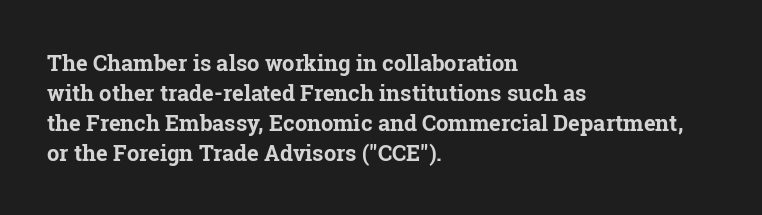
{"italic": "no", "bold": "yes", "underline": "no", "align": "left", "line_spacing": "normal", "line_spacing_ratio": 1.37, "letter_spacing": "normal", "letter_spacing_em": 0.0, "glyph_px": 22}
